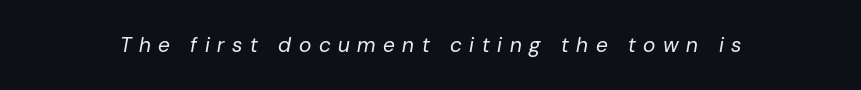
{"italic": "yes", "lean": "right", "slant_degrees": 10, "bold": "no", "underline": "no", "letter_spacing": "wide", "letter_spacing_em": 0.36, "glyph_px": 21}
